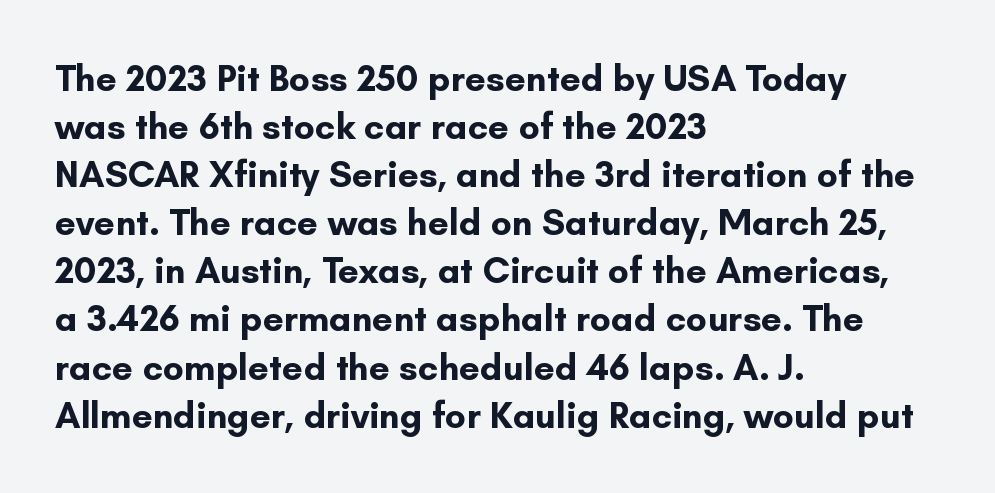
This sample uses plain, unmodified letter spacing. Students, this is bold: see how much ink each stroke carries. Posture: straight, roman, zero tilt. Has an underline been added? It has not. Does the type have serifs? No, each stem ends abruptly.
